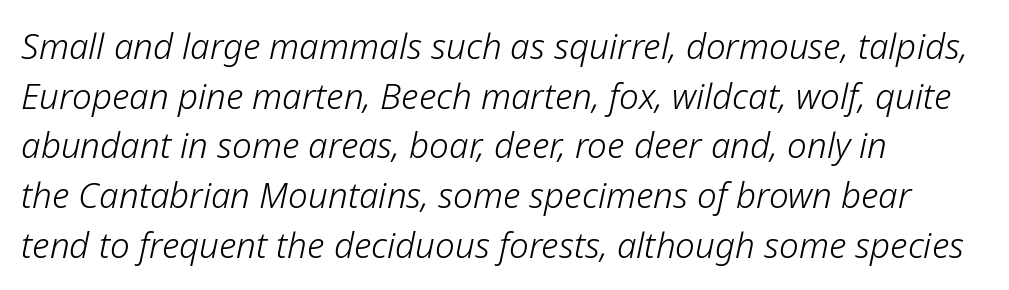
The image shows 35 px light type, italic (leaning right); set left-aligned, normal line spacing (1.42x), normal letter spacing, not underlined; low stroke contrast and a medium x-height.
